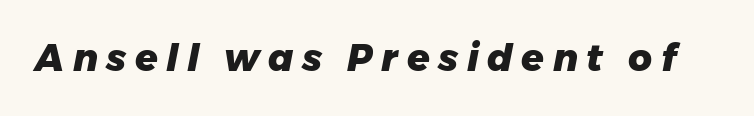
Q: Is the text bold? A: Yes.
Q: Is the text italic (slanted)? A: Yes, it leans right by about 11 degrees.
Q: Is the text underlined? A: No.
Q: Is the spacing between letters normal or unusually wide? A: Unusually wide.
Q: Width (condensed, normal, or wide)? A: Normal.
Q: Stroke contrast? A: Low.
Q: x-height? A: Medium.
Q: Monospaced? A: No.
